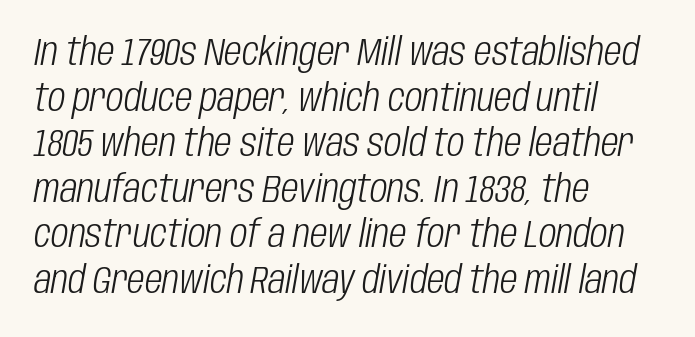
The letters sit at their default tracking, neither squeezed nor spread. The passage shown is not bold in any degree. The string is rendered with underlining switched off. Looks like regular typesetting: each glyph gets only the width it needs. A typesetter would mark this as italic.
